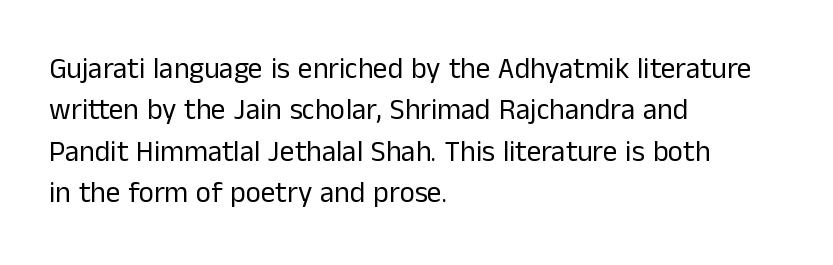
{"serif": "no", "italic": "no", "bold": "no", "weight": "regular", "width": "normal", "stroke_contrast": "low", "x_height": "medium", "monospaced": "no", "underline": "no", "align": "left", "line_spacing": "normal", "line_spacing_ratio": 1.43, "letter_spacing": "normal", "letter_spacing_em": 0.0, "glyph_px": 29}
